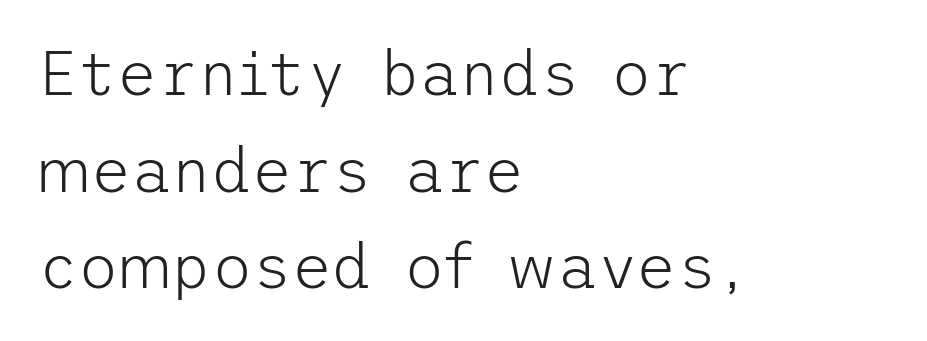
Q: Is the text bold? A: No.
Q: Is the text italic (slanted)? A: No, it is upright.
Q: Is the typeface a serif or a sans-serif typeface? A: Sans-serif.
Q: Is the text underlined? A: No.
Q: How is the paragraph aligned? A: Left-aligned.
Q: Is the spacing between letters normal or unusually wide? A: Normal.
Q: Is the spacing between lines tight, normal or loose? A: Normal.
Q: Width (condensed, normal, or wide)? A: Normal.
Q: Stroke contrast? A: Low.
Q: x-height? A: Medium.
